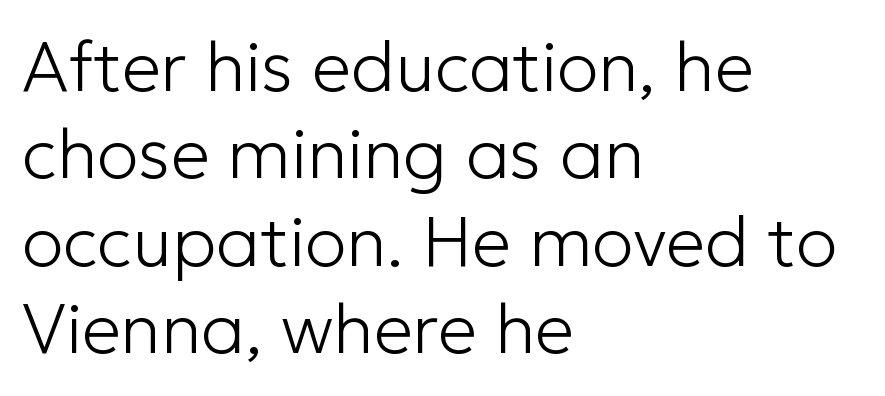
The image shows 70 px light sans-serif type, upright; set left-aligned, normal line spacing (1.25x), normal letter spacing, not underlined; low stroke contrast and a medium x-height.
